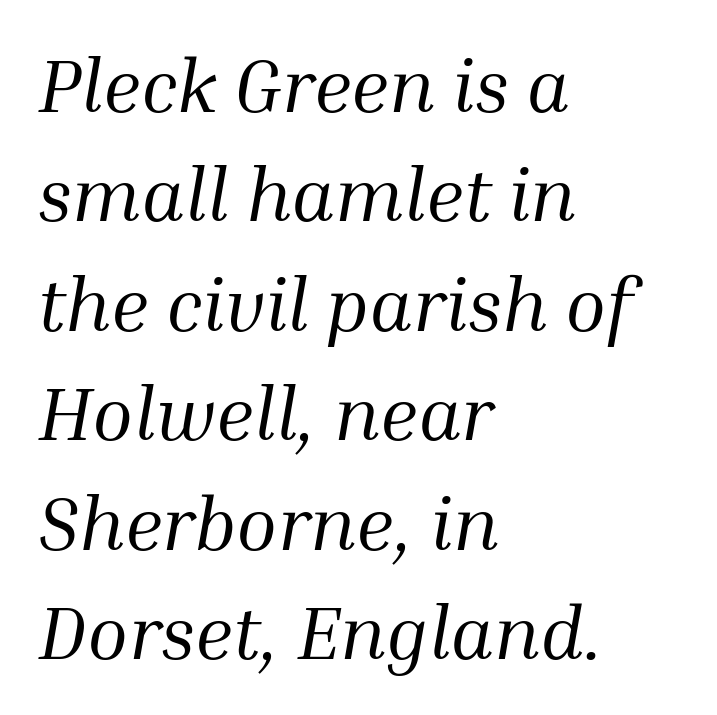
The image shows 75 px regular-weight serif type, italic (leaning right); set left-aligned, normal line spacing (1.46x), normal letter spacing, not underlined; medium stroke contrast and a medium x-height.
